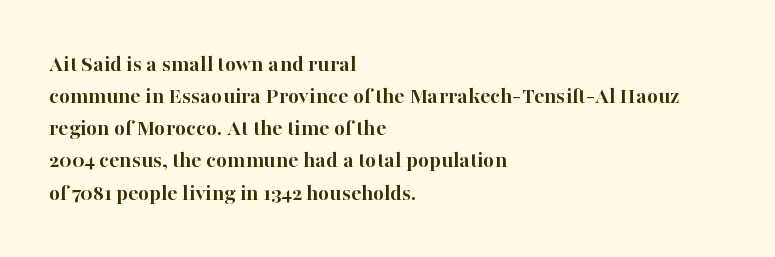
{"italic": "no", "bold": "yes", "underline": "no", "align": "left", "line_spacing": "normal", "line_spacing_ratio": 1.34, "letter_spacing": "normal", "letter_spacing_em": 0.0, "glyph_px": 24}
